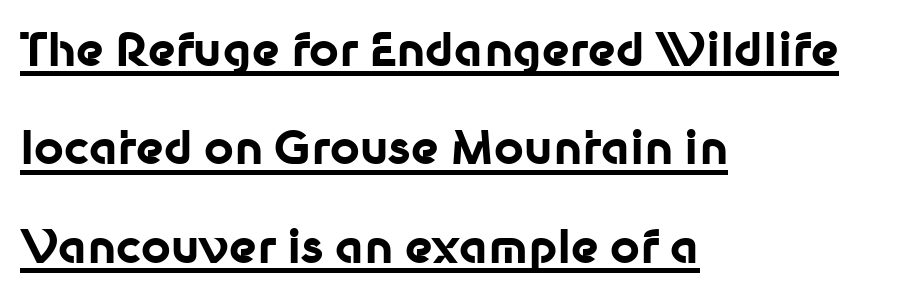
Caption: bold face, heavy strokes. Spacing verdict: proportional, widths tailored to each character. Each line of the rendering has a horizontal stroke beneath the glyphs. The characters display no serif detailing; their extremities are plain. There is no visible air inserted between adjacent glyphs. Vertical strokes here are truly vertical.
